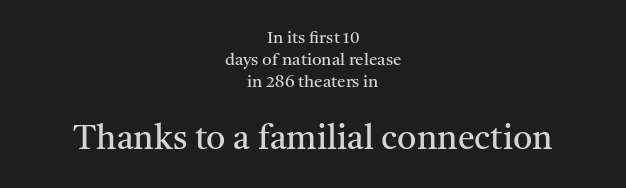
Q: Is the text bold? A: No.
Q: Is the text italic (slanted)? A: No, it is upright.
Q: Is the typeface a serif or a sans-serif typeface? A: Serif.
Q: Is the text underlined? A: No.
Q: How is the paragraph aligned? A: Centered.
Q: Is the spacing between letters normal or unusually wide? A: Normal.
Q: Is the spacing between lines tight, normal or loose? A: Normal.
Q: Which block of text is set in a larger size, the first (top) or the second (bottom)? A: The second (bottom) one.
Q: Width (condensed, normal, or wide)? A: Normal.
Q: Stroke contrast? A: Medium.
Q: x-height? A: Medium.
Q: Monospaced? A: No.
